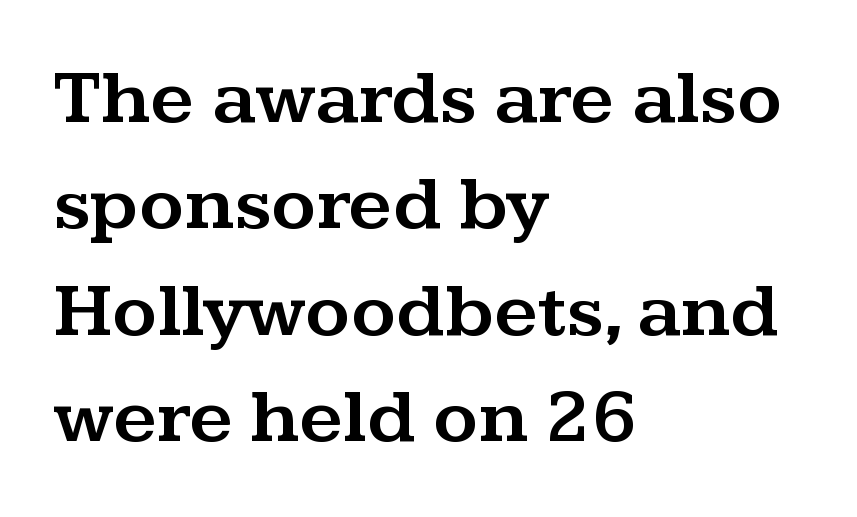
The image shows 77 px wide serif type, upright; set left-aligned, normal line spacing (1.38x), normal letter spacing, not underlined; medium stroke contrast and a medium x-height.
